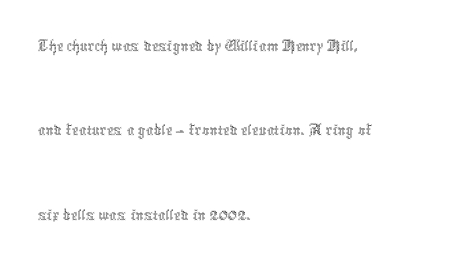
Each new line begins a long way beneath the previous one. Line beginnings align vertically; line endings do not. The horizontal fit of the characters is conventional and even. This is not heavy type; no bold has been used. These lines are rendered in a variable-pitch font. The space directly below the letters is spotless.
